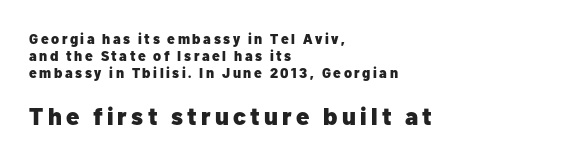
Q: Is the text bold? A: Yes.
Q: Is the text italic (slanted)? A: No, it is upright.
Q: Is the text underlined? A: No.
Q: How is the paragraph aligned? A: Left-aligned.
Q: Which block of text is set in a larger size, the first (top) or the second (bottom)? A: The second (bottom) one.
